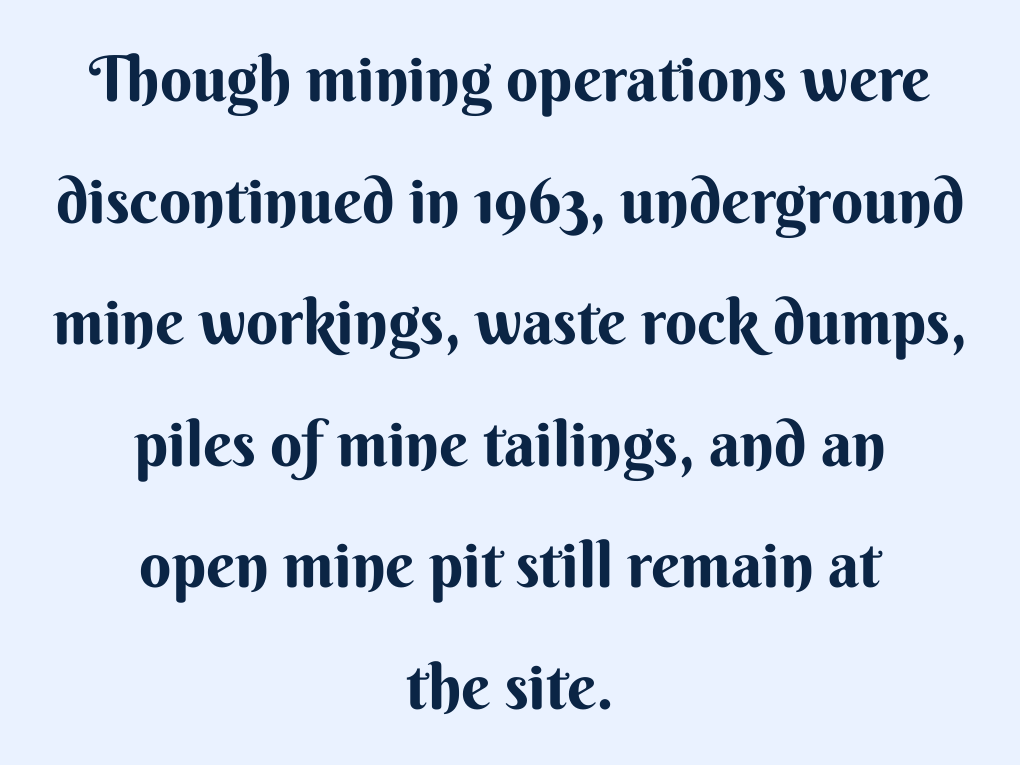
The line-height multiplier appears high, well above default. Italic? Not at all — the glyphs are vertical. Unlike a traditional serif, this face leaves its strokes unadorned. Has an underline been added? It has not.
